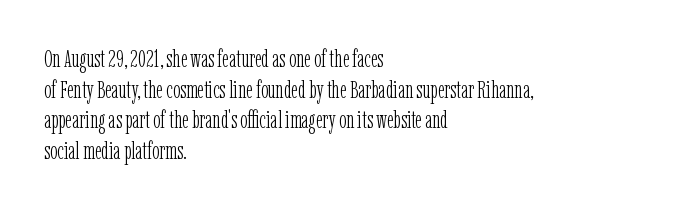
The image shows 24 px text type, upright; set left-aligned, normal line spacing (1.28x), normal letter spacing, not underlined.
